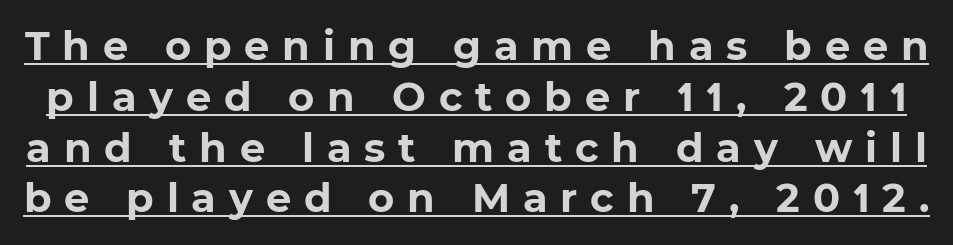
Q: Is the text bold? A: Yes.
Q: Is the typeface a serif or a sans-serif typeface? A: Sans-serif.
Q: Is the text underlined? A: Yes.
Q: Is the spacing between letters normal or unusually wide? A: Unusually wide.
Q: Is the spacing between lines tight, normal or loose? A: Normal.
Q: Width (condensed, normal, or wide)? A: Normal.
Q: Stroke contrast? A: Low.
Q: x-height? A: Medium.
Q: Monospaced? A: No.
